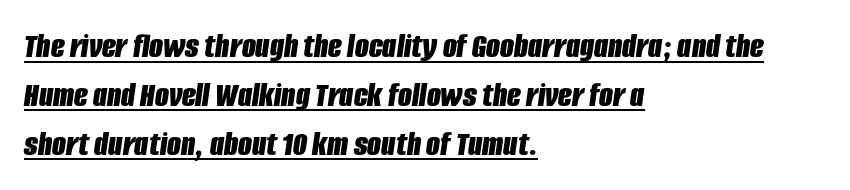
The image shows 36 px bold, condensed type, italic (leaning right); set left-aligned, normal line spacing (1.36x), normal letter spacing, underlined; low stroke contrast and a large x-height.
